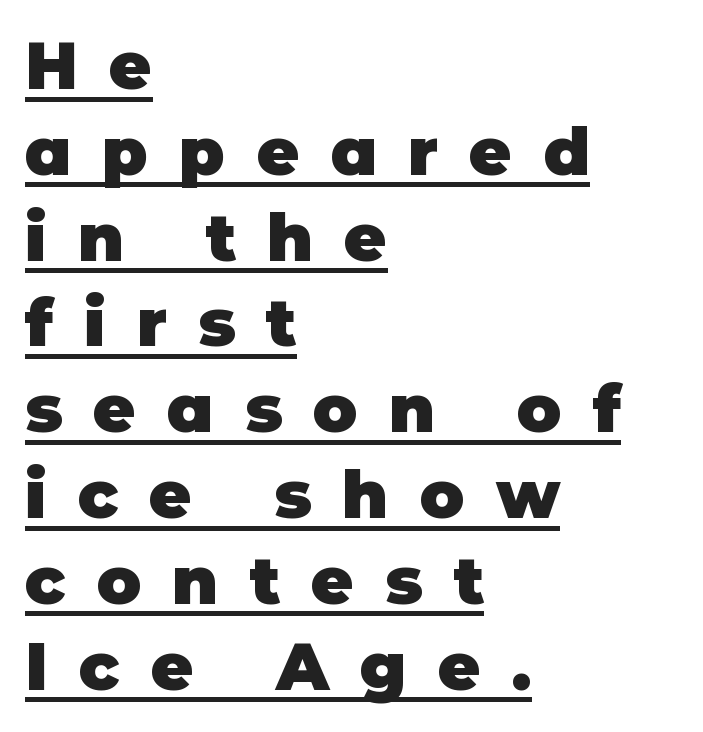
Q: Is the text bold? A: Yes.
Q: Is the text italic (slanted)? A: No, it is upright.
Q: Is the typeface a serif or a sans-serif typeface? A: Sans-serif.
Q: Is the text underlined? A: Yes.
Q: How is the paragraph aligned? A: Left-aligned.
Q: Is the spacing between letters normal or unusually wide? A: Unusually wide.
Q: Is the spacing between lines tight, normal or loose? A: Normal.
Q: Width (condensed, normal, or wide)? A: Normal.
Q: Stroke contrast? A: Low.
Q: x-height? A: Large.
Q: Monospaced? A: No.
